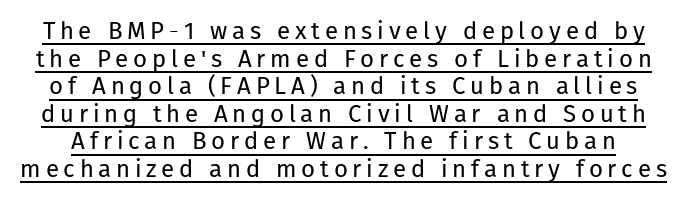
Q: Is the text bold? A: No.
Q: Is the text italic (slanted)? A: No, it is upright.
Q: Is the text underlined? A: Yes.
Q: Is the spacing between letters normal or unusually wide? A: Unusually wide.
Q: Is the spacing between lines tight, normal or loose? A: Tight.
